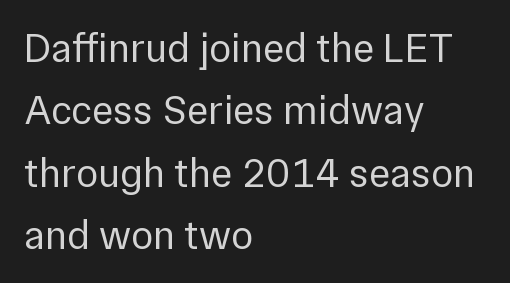
{"serif": "no", "italic": "no", "bold": "no", "weight": "regular", "width": "normal", "x_height": "medium", "monospaced": "no", "underline": "no", "align": "left", "line_spacing": "normal", "line_spacing_ratio": 1.52, "letter_spacing": "normal", "letter_spacing_em": 0.0, "glyph_px": 41}
